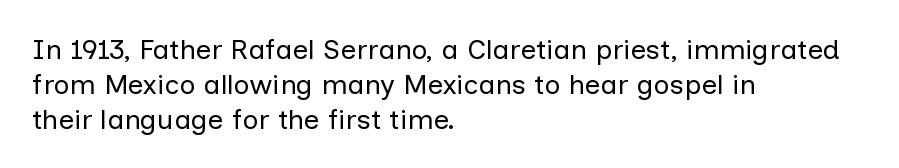
{"serif": "no", "italic": "no", "bold": "no", "weight": "regular", "width": "normal", "stroke_contrast": "low", "x_height": "medium", "monospaced": "no", "underline": "no", "align": "left", "line_spacing": "normal", "line_spacing_ratio": 1.25, "letter_spacing": "normal", "letter_spacing_em": 0.0, "glyph_px": 28}
